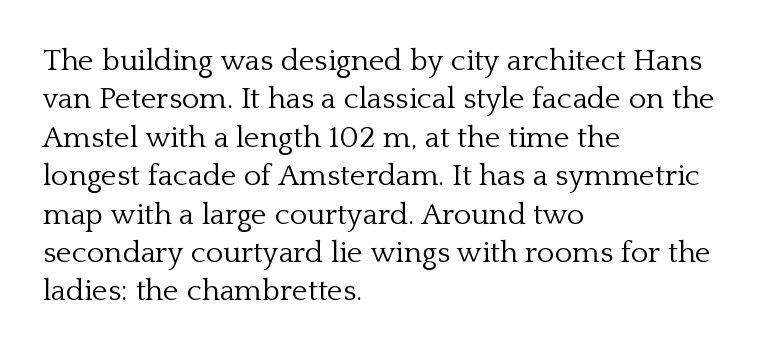
{"serif": "yes", "italic": "no", "bold": "no", "weight": "light", "width": "normal", "stroke_contrast": "low", "x_height": "medium", "monospaced": "no", "underline": "no", "align": "left", "line_spacing": "normal", "line_spacing_ratio": 1.28, "letter_spacing": "normal", "letter_spacing_em": 0.0, "glyph_px": 30}
